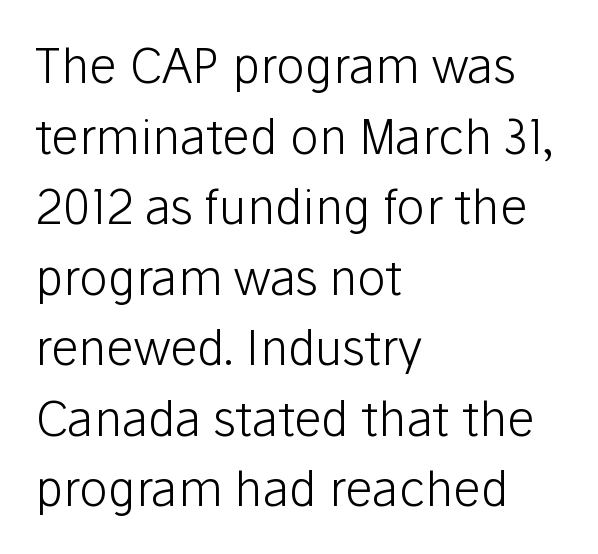
{"serif": "no", "italic": "no", "bold": "no", "weight": "light", "width": "normal", "stroke_contrast": "low", "x_height": "medium", "monospaced": "no", "underline": "no", "align": "left", "line_spacing": "normal", "line_spacing_ratio": 1.47, "letter_spacing": "normal", "letter_spacing_em": 0.0, "glyph_px": 48}
